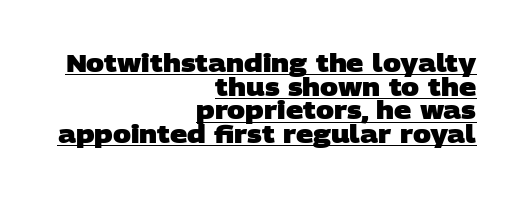
The image shows 24 px bold type; set right-aligned, tight line spacing (0.98x), normal letter spacing, underlined.
